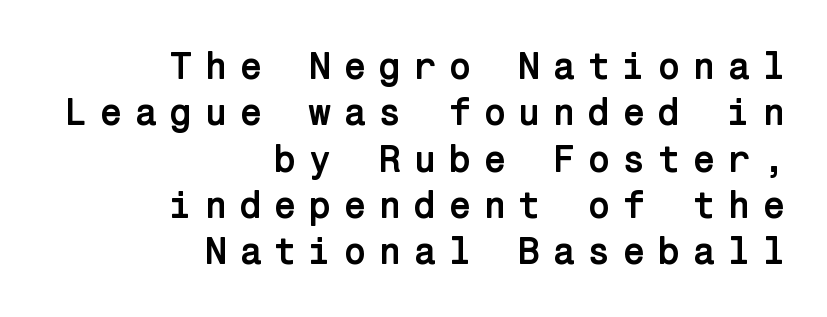
Q: Is the text bold? A: Yes.
Q: Is the text italic (slanted)? A: No, it is upright.
Q: Is the typeface a serif or a sans-serif typeface? A: Sans-serif.
Q: Is the text underlined? A: No.
Q: How is the paragraph aligned? A: Right-aligned.
Q: Is the spacing between letters normal or unusually wide? A: Unusually wide.
Q: Width (condensed, normal, or wide)? A: Normal.
Q: Stroke contrast? A: Low.
Q: x-height? A: Medium.
